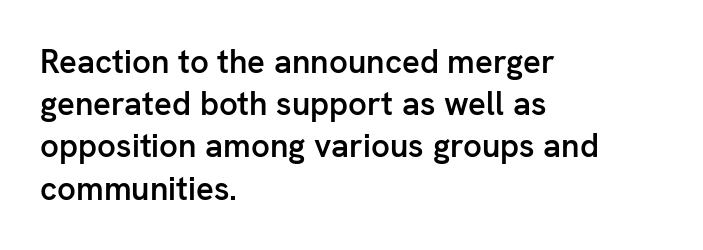
The image shows 33 px semibold sans-serif type, upright; set left-aligned, normal line spacing (1.28x), normal letter spacing, not underlined; low stroke contrast and a medium x-height.
